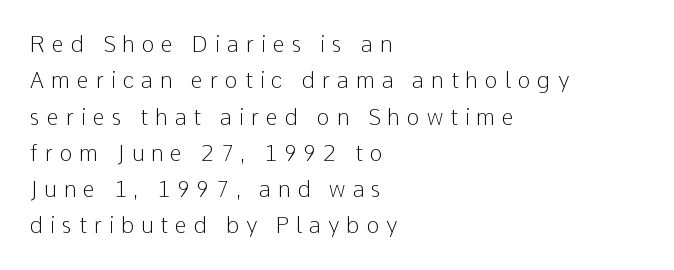
Q: Is the text bold? A: No.
Q: Is the text italic (slanted)? A: No, it is upright.
Q: Is the text underlined? A: No.
Q: How is the paragraph aligned? A: Left-aligned.
Q: Is the spacing between letters normal or unusually wide? A: Unusually wide.
Q: Is the spacing between lines tight, normal or loose? A: Normal.
